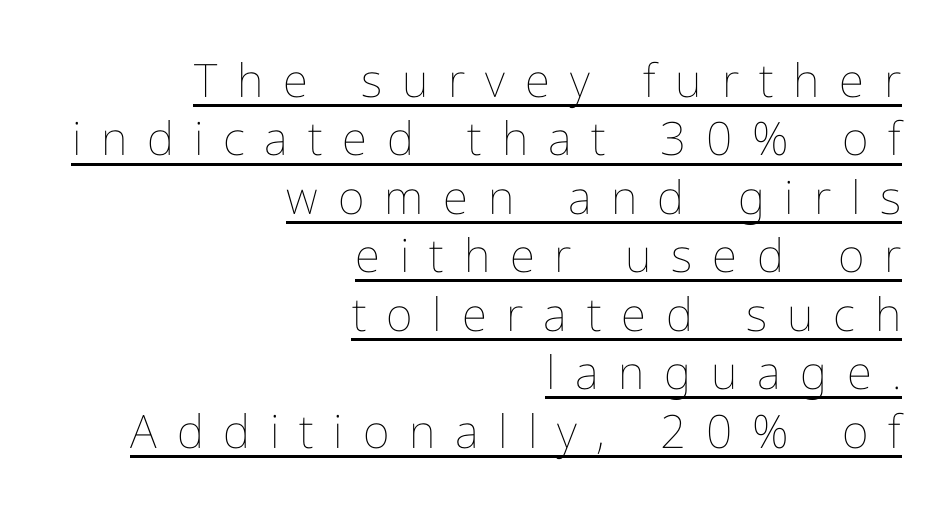
Q: Is the text bold? A: No.
Q: Is the text italic (slanted)? A: No, it is upright.
Q: Is the text underlined? A: Yes.
Q: How is the paragraph aligned? A: Right-aligned.
Q: Is the spacing between letters normal or unusually wide? A: Unusually wide.
Q: Is the spacing between lines tight, normal or loose? A: Normal.
Q: Width (condensed, normal, or wide)? A: Condensed.
Q: Stroke contrast? A: Low.
Q: x-height? A: Medium.
Q: Monospaced? A: No.
